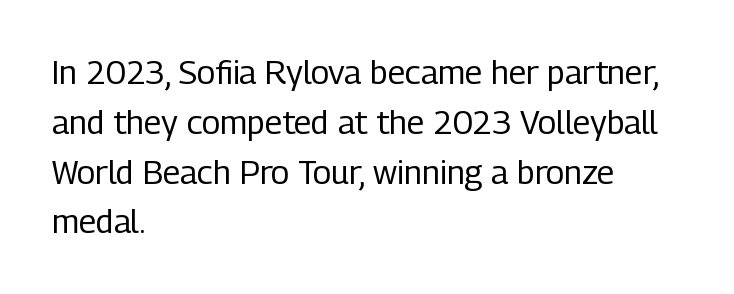
The image shows 33 px regular-weight, condensed sans-serif type, upright; set left-aligned, normal line spacing (1.51x), normal letter spacing, not underlined; low stroke contrast and a medium x-height.
